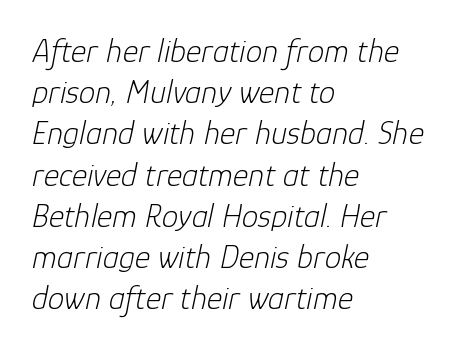
Q: Is the text bold? A: No.
Q: Is the text italic (slanted)? A: Yes, it leans right by about 12 degrees.
Q: Is the text underlined? A: No.
Q: How is the paragraph aligned? A: Left-aligned.
Q: Is the spacing between letters normal or unusually wide? A: Normal.
Q: Is the spacing between lines tight, normal or loose? A: Normal.
Q: Width (condensed, normal, or wide)? A: Normal.
Q: Stroke contrast? A: Low.
Q: x-height? A: Medium.
Q: Monospaced? A: No.
